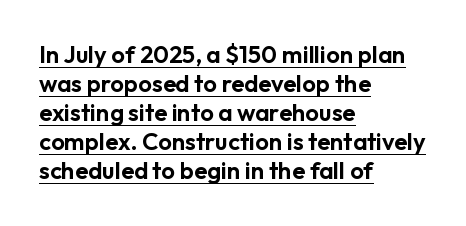
{"italic": "no", "underline": "yes", "align": "left", "line_spacing_ratio": 1.21, "letter_spacing": "normal", "letter_spacing_em": 0.0, "glyph_px": 24}
